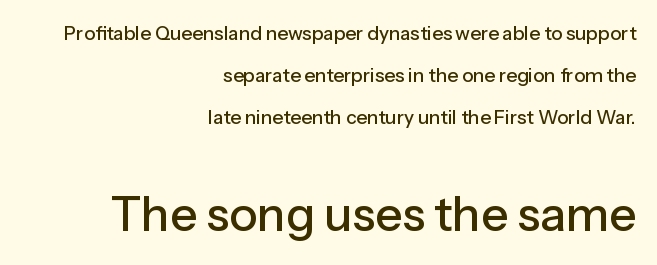
The image shows 47 px sans-serif type, upright; set right-aligned, loose line spacing (2.22x), normal letter spacing, not underlined; the second (bottom) block is 2.47x larger; low stroke contrast and a medium x-height.
